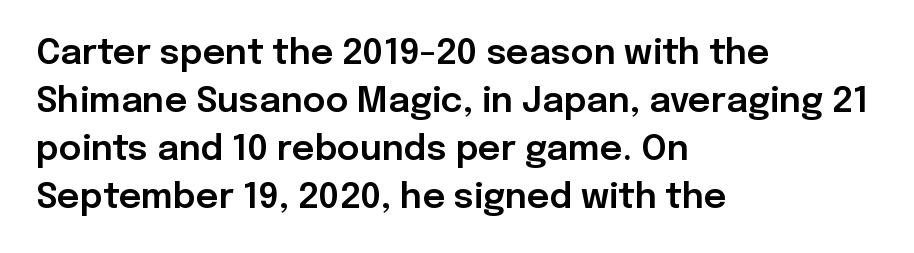
When letters stand straight like this, we call the style roman or upright. The leading is moderate, giving the passage an even texture. A typesetter would call this proportional, since set widths differ per character. Check where the strokes stop: nothing finishes them off — pure sans. The letterforms sit shoulder to shoulder at normal distance. The specimen omits any rule beneath the text block's lines.
